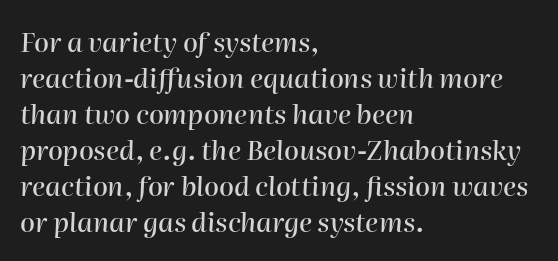
The space directly below the letters is spotless. The typesetter chose a ragged-right arrangement here. The rendering applies a slant to the glyphs. No extra tracking has been applied to these lines. Honestly, the row spacing looks completely unremarkable.
